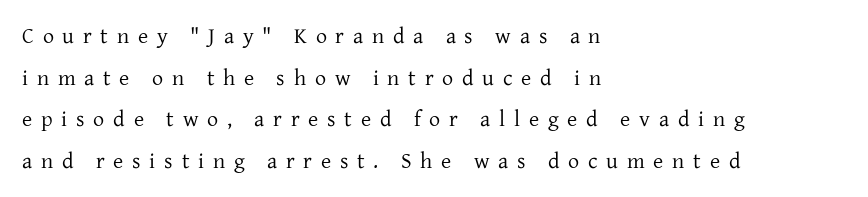
Q: Is the text bold? A: No.
Q: Is the text italic (slanted)? A: No, it is upright.
Q: Is the text underlined? A: No.
Q: How is the paragraph aligned? A: Left-aligned.
Q: Is the spacing between letters normal or unusually wide? A: Unusually wide.
